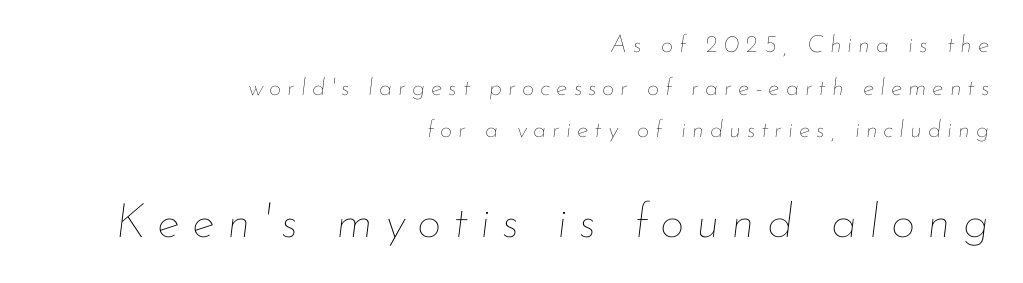
{"italic": "yes", "lean": "right", "slant_degrees": 7, "bold": "no", "weight": "thin", "width": "normal", "stroke_contrast": "low", "x_height": "small", "monospaced": "no", "underline": "no", "align": "right", "line_spacing_ratio": 1.78, "letter_spacing": "wide", "letter_spacing_em": 0.25, "larger_block": "second", "size_ratio": 2.0, "glyph_px": 48}
